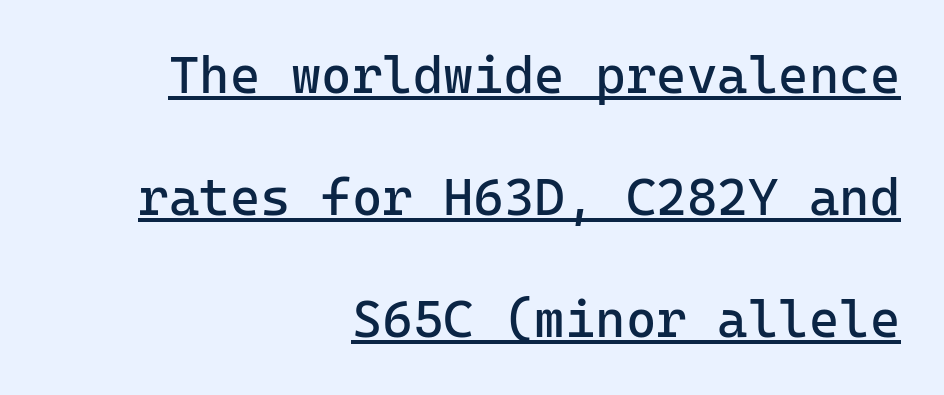
Q: Is the text bold? A: No.
Q: Is the text italic (slanted)? A: No, it is upright.
Q: Is the typeface a serif or a sans-serif typeface? A: Sans-serif.
Q: Is the text underlined? A: Yes.
Q: How is the paragraph aligned? A: Right-aligned.
Q: Is the spacing between letters normal or unusually wide? A: Normal.
Q: Is the spacing between lines tight, normal or loose? A: Loose.
Q: Width (condensed, normal, or wide)? A: Normal.
Q: Stroke contrast? A: Low.
Q: x-height? A: Medium.
